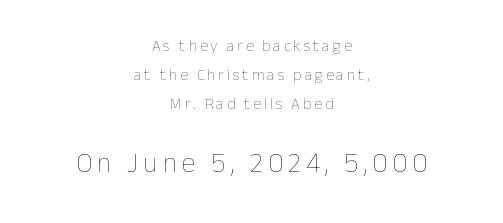
{"italic": "no", "bold": "no", "weight": "thin", "width": "normal", "stroke_contrast": "low", "x_height": "medium", "monospaced": "no", "underline": "no", "align": "center", "line_spacing_ratio": 1.81, "larger_block": "second", "size_ratio": 1.75, "glyph_px": 28}
